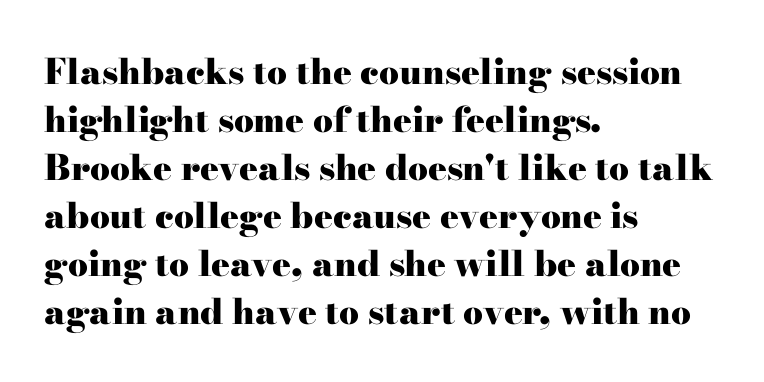
{"serif": "yes", "italic": "no", "bold": "yes", "weight": "heavy", "width": "wide", "stroke_contrast": "high", "x_height": "small", "monospaced": "no", "underline": "no", "align": "left", "line_spacing": "normal", "line_spacing_ratio": 1.37, "letter_spacing": "normal", "letter_spacing_em": 0.0, "glyph_px": 35}
